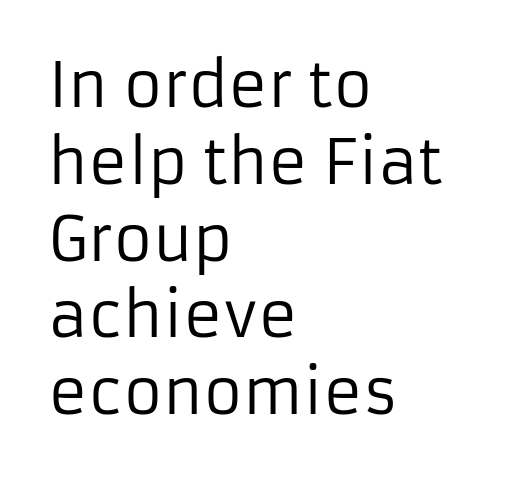
{"serif": "no", "italic": "no", "bold": "no", "weight": "regular", "width": "normal", "stroke_contrast": "low", "x_height": "medium", "monospaced": "no", "underline": "no", "align": "left", "line_spacing": "normal", "line_spacing_ratio": 1.28, "letter_spacing": "normal", "letter_spacing_em": 0.0, "glyph_px": 60}
